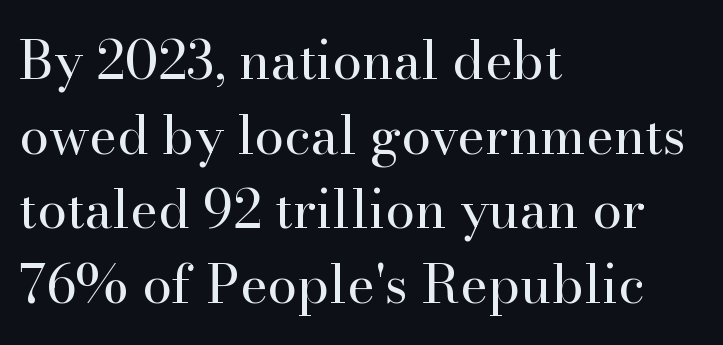
Q: Is the text bold? A: No.
Q: Is the text italic (slanted)? A: No, it is upright.
Q: Is the typeface a serif or a sans-serif typeface? A: Serif.
Q: Is the text underlined? A: No.
Q: How is the paragraph aligned? A: Left-aligned.
Q: Is the spacing between letters normal or unusually wide? A: Normal.
Q: Is the spacing between lines tight, normal or loose? A: Normal.
Q: Width (condensed, normal, or wide)? A: Normal.
Q: Stroke contrast? A: High.
Q: x-height? A: Small.
Q: Monospaced? A: No.
